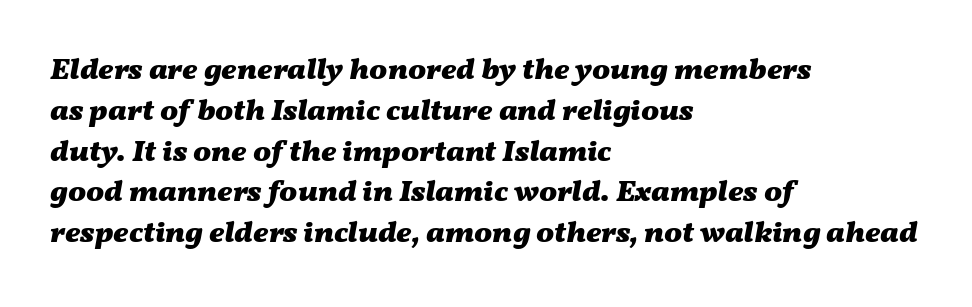
Q: Is the text bold? A: Yes.
Q: Is the text italic (slanted)? A: Yes, it leans right by about 11 degrees.
Q: Is the text underlined? A: No.
Q: How is the paragraph aligned? A: Left-aligned.
Q: Is the spacing between letters normal or unusually wide? A: Normal.
Q: Is the spacing between lines tight, normal or loose? A: Normal.
Q: Width (condensed, normal, or wide)? A: Wide.
Q: Stroke contrast? A: Medium.
Q: x-height? A: Medium.
Q: Monospaced? A: No.
